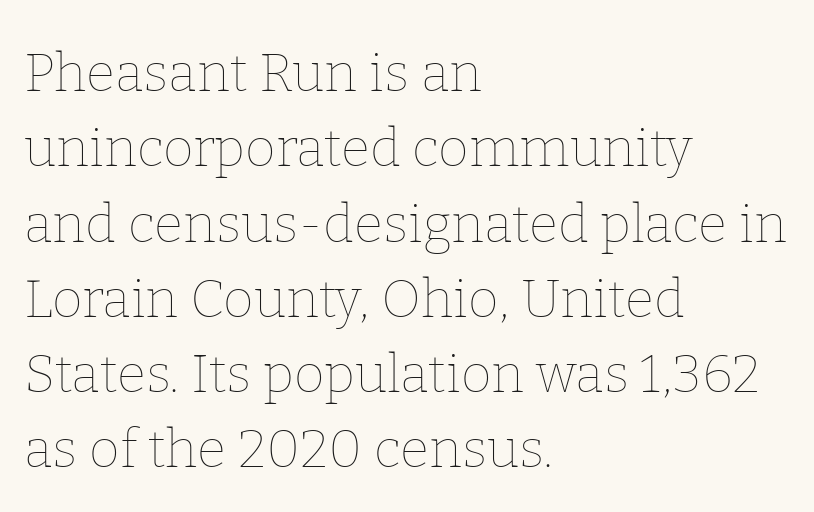
Left-aligned paragraph, ragged on the right. Summary of vertical rhythm: regular, with standard interline spacing. The cut favours lightness, reaching ordinary text weight at its darkest. This sample uses an upright cut, with every glyph sitting square on the baseline. Between one letter and the next there's only the usual sliver of space.
